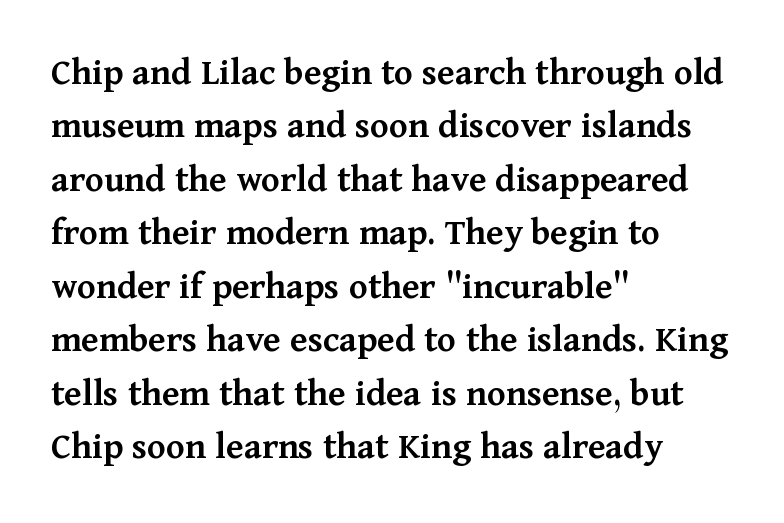
Q: Is the text bold? A: Semi-bold.
Q: Is the text italic (slanted)? A: No, it is upright.
Q: Is the typeface a serif or a sans-serif typeface? A: Serif.
Q: Is the text underlined? A: No.
Q: How is the paragraph aligned? A: Left-aligned.
Q: Is the spacing between letters normal or unusually wide? A: Normal.
Q: Is the spacing between lines tight, normal or loose? A: Normal.
Q: Width (condensed, normal, or wide)? A: Normal.
Q: Stroke contrast? A: Medium.
Q: x-height? A: Medium.
Q: Monospaced? A: No.
